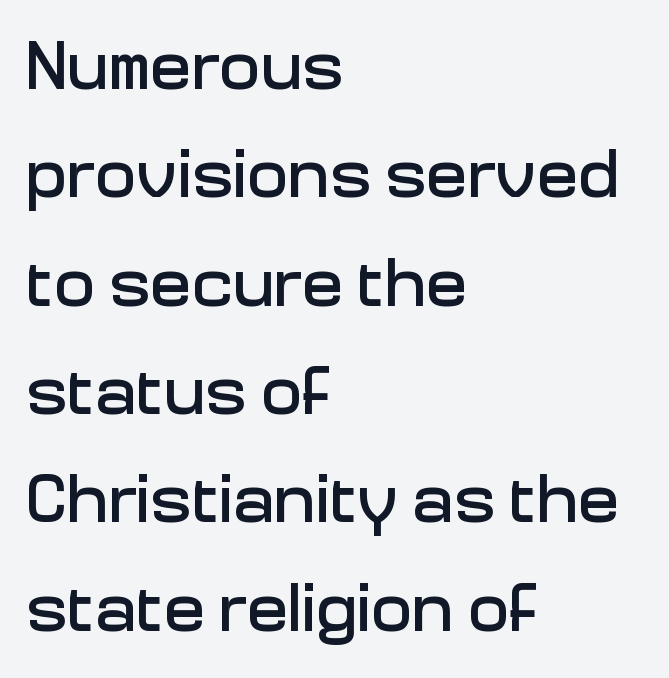
The letters carry no serifs — their stems end cleanly without finishing strokes. Honestly, the letter spacing is just normal — you wouldn't notice it. The passage shown stacks its lines at a standard gap. These lines are rendered in a variable-pitch font.
